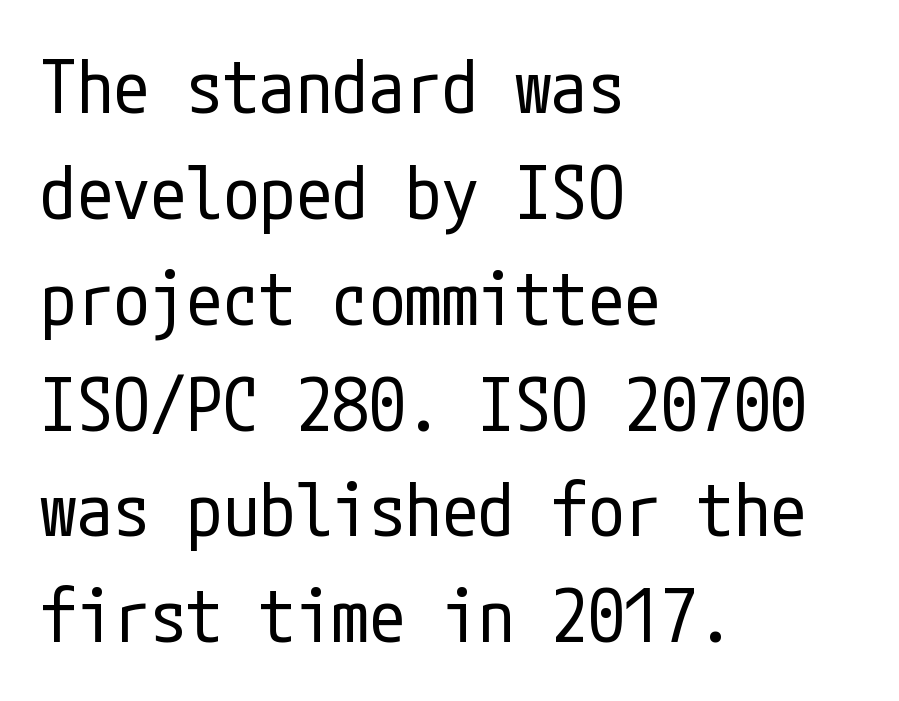
A clean baseline with only descenders dipping below it. These lines stack with their left ends in a neat column. Notice how the stems are strictly vertical — no italics here. Compared with a typical body face, this is equally light or lighter still.
